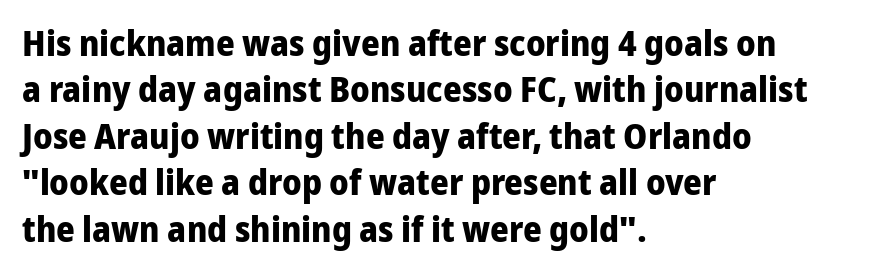
Observe the ordinary spacing: letters are neighbours, not strangers. Is there much room between lines? A standard amount, neither cramped nor airy. Do the letters lean? They stand straight. Only glyphs here, with clear space below each row. The lines in this sample share a left origin and differ only in where they stop. Letterform terminals end flat and unadorned throughout the passage.
